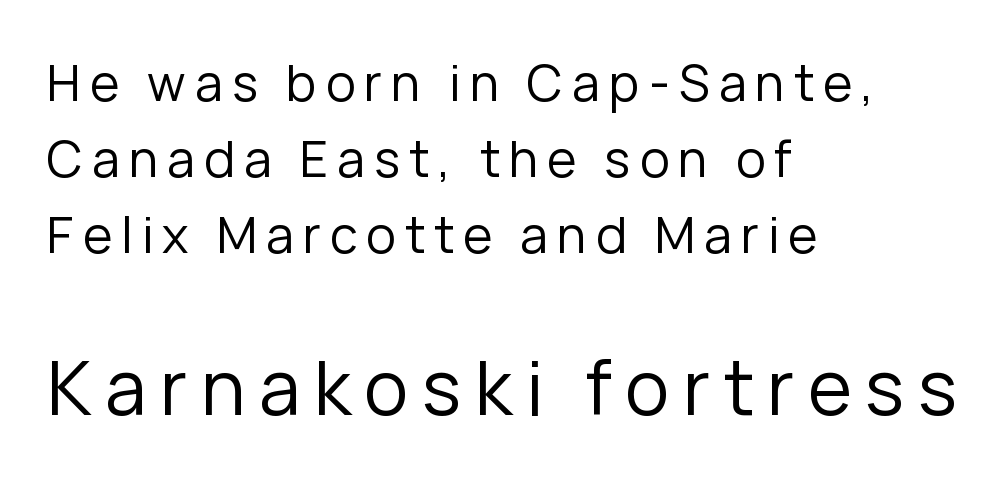
Q: Is the text bold? A: No.
Q: Is the text italic (slanted)? A: No, it is upright.
Q: Is the typeface a serif or a sans-serif typeface? A: Sans-serif.
Q: Is the text underlined? A: No.
Q: How is the paragraph aligned? A: Left-aligned.
Q: Is the spacing between lines tight, normal or loose? A: Normal.
Q: Which block of text is set in a larger size, the first (top) or the second (bottom)? A: The second (bottom) one.
Q: Width (condensed, normal, or wide)? A: Normal.
Q: Stroke contrast? A: Low.
Q: x-height? A: Medium.
Q: Monospaced? A: No.
